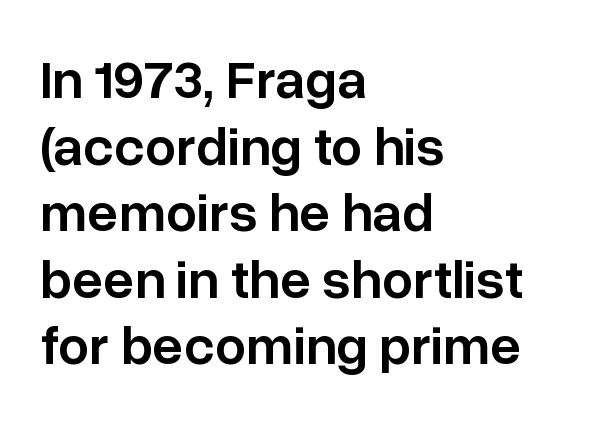
Are there feet on the stems? There aren't — it's a sans. A typesetter would call this proportional, since set widths differ per character. The characters look somewhat weighty, a semibold short of true bold. The glyphs are unaccompanied by any horizontal stroke below them. The ragged edge is on the right, which tells us the setting is flush left.
